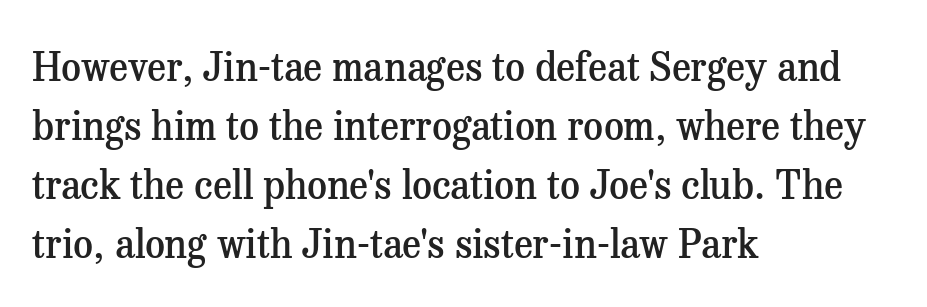
When letters stand straight like this, we call the style roman or upright. The zone under the glyphs is completely vacant. Typographic density is moderately raised because the face is semibold. Alignment: flush left. Is this a fixed-width face? No — the glyphs have proportional, varying widths.
